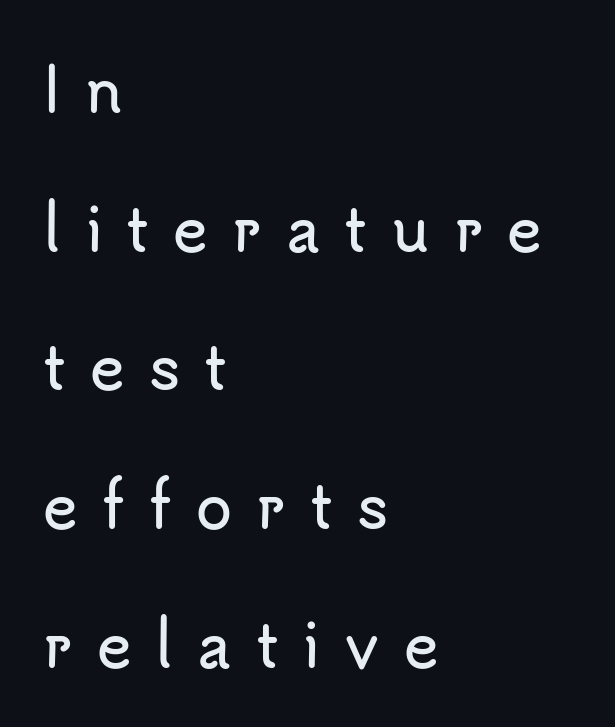
The image shows 59 px sans-serif type, upright; set left-aligned, loose line spacing (2.35x), unusually wide letter spacing (+0.41 em), not underlined; low stroke contrast and a small x-height.
